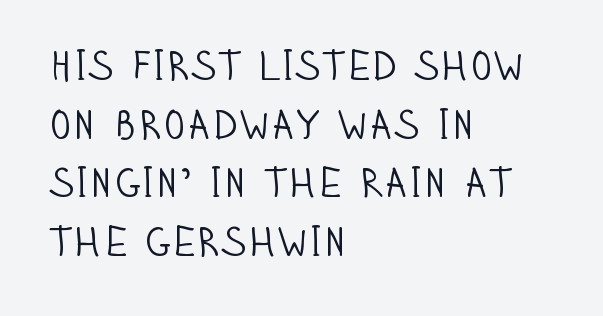
The image shows 41 px light, condensed sans-serif type, upright; set left-aligned, normal line spacing (1.43x), normal letter spacing, not underlined; low stroke contrast and a large x-height.
